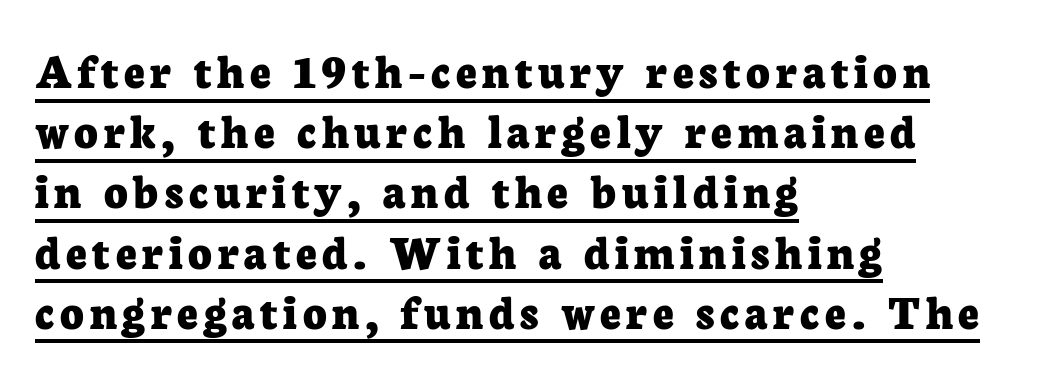
The image shows 51 px bold serif type, upright; set left-aligned, line spacing 1.18x, underlined; low stroke contrast and a medium x-height.
